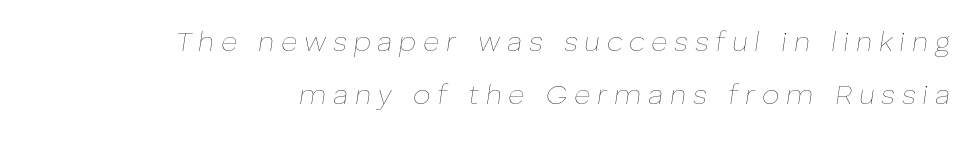
{"italic": "yes", "lean": "right", "slant_degrees": 8, "bold": "no", "weight": "thin", "width": "normal", "stroke_contrast": "low", "x_height": "medium", "monospaced": "no", "underline": "no", "align": "right", "line_spacing": "loose", "line_spacing_ratio": 1.9, "letter_spacing": "wide", "letter_spacing_em": 0.24, "glyph_px": 28}
